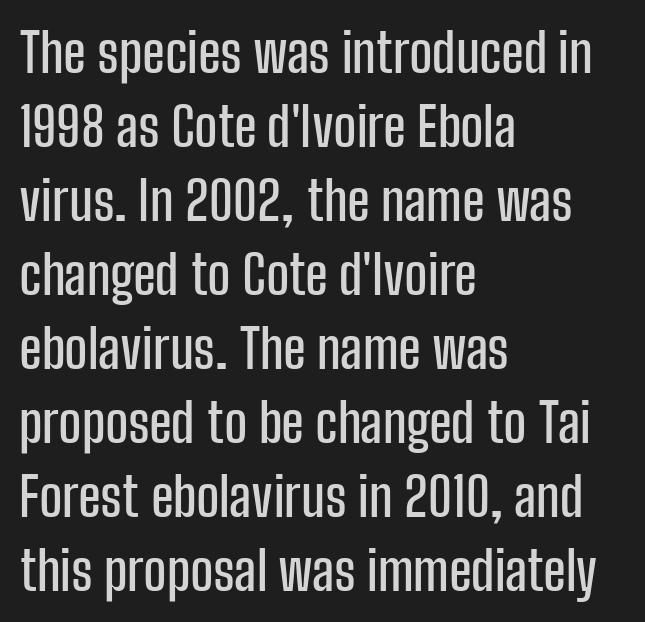
{"serif": "no", "italic": "no", "width": "condensed", "stroke_contrast": "low", "x_height": "medium", "monospaced": "no", "underline": "no", "align": "left", "line_spacing": "normal", "line_spacing_ratio": 1.37, "letter_spacing": "normal", "letter_spacing_em": 0.0, "glyph_px": 54}
